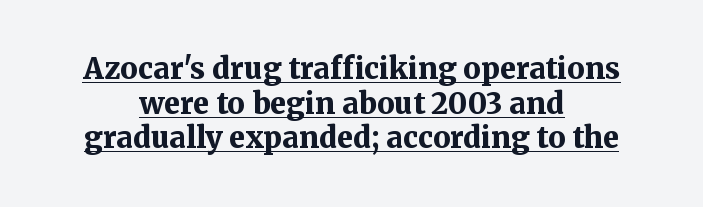
{"serif": "yes", "italic": "no", "bold": "yes", "weight": "bold", "width": "normal", "stroke_contrast": "medium", "x_height": "medium", "monospaced": "no", "underline": "yes", "align": "center", "line_spacing_ratio": 1.19, "letter_spacing": "normal", "letter_spacing_em": 0.0, "glyph_px": 29}
